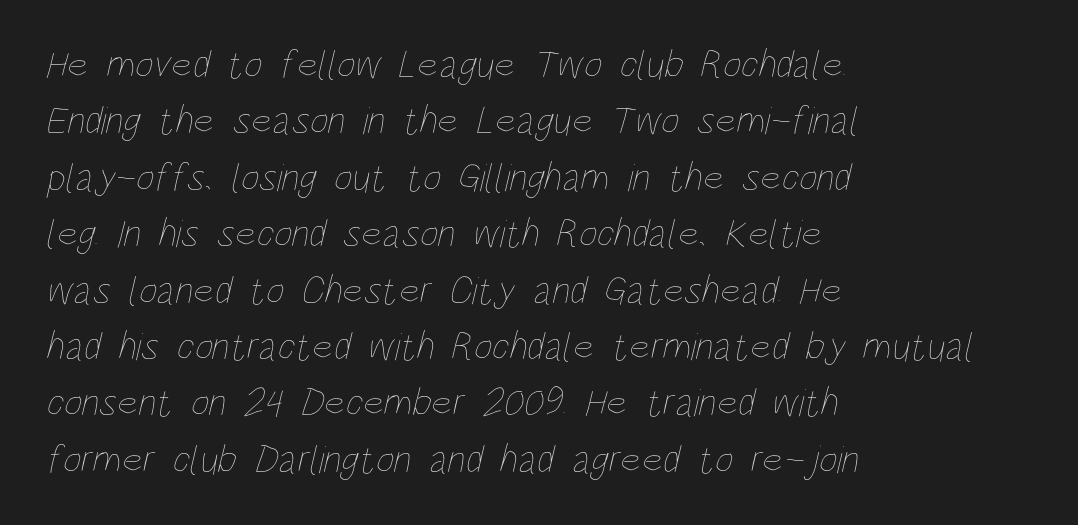
{"bold": "no", "weight": "thin", "width": "condensed", "stroke_contrast": "low", "x_height": "large", "monospaced": "no", "underline": "no", "align": "left", "line_spacing": "normal", "line_spacing_ratio": 1.41, "letter_spacing": "normal", "letter_spacing_em": 0.0, "glyph_px": 40}
